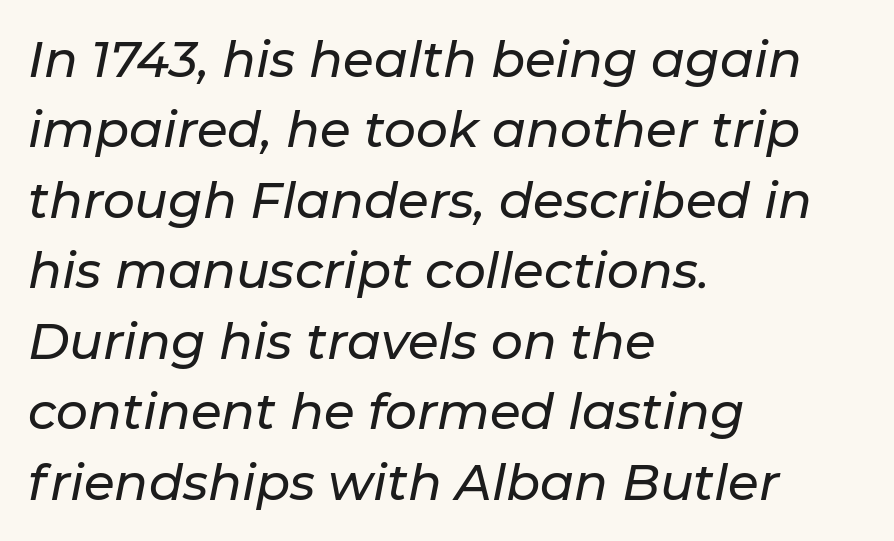
The image shows 50 px text type, italic (leaning right); set left-aligned, normal line spacing (1.41x), normal letter spacing, not underlined; low stroke contrast and a medium x-height.
